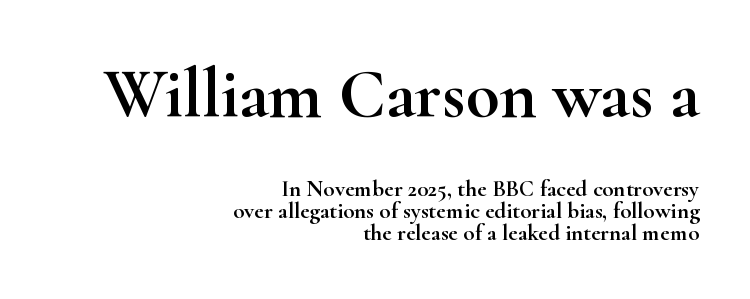
Quick note: not italic, upright. Characters follow at the spacing the type designer built in. The designer dialed line spacing down below the default. This sample has the flowing, uneven cadence of proportional lettering. Each line ends at the same right margin while the left side varies.
